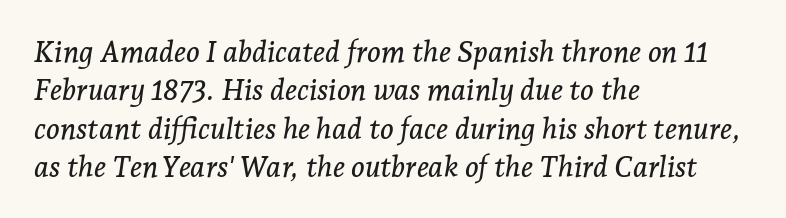
{"serif": "yes", "italic": "yes", "lean": "right", "slant_degrees": 7, "width": "normal", "stroke_contrast": "low", "x_height": "medium", "monospaced": "no", "underline": "no", "align": "left", "line_spacing": "normal", "line_spacing_ratio": 1.32, "letter_spacing": "normal", "letter_spacing_em": 0.0, "glyph_px": 29}
